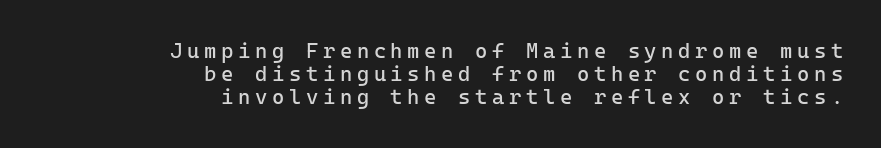
The space beneath each line is pristine and unruled. The typesetting does not lean heavy: it is not bold. The rendering inserts visible extra space after every character. Notice how the stems are strictly vertical — no italics here. What's the leading like? Squeezed, with rows nearly overlapping. The paragraph shown leans on its right margin.
